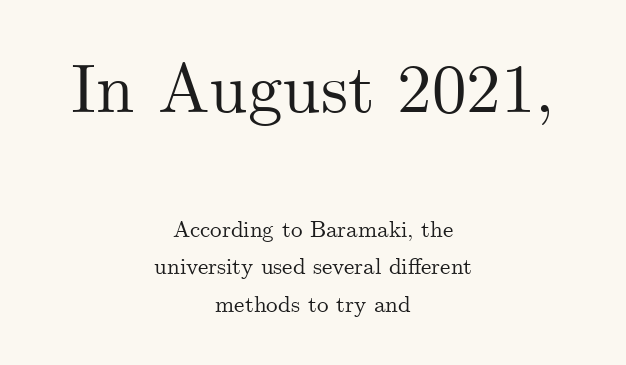
The image shows 69 px serif type, upright; set centered, normal line spacing (1.63x), normal letter spacing, not underlined; the first (top) block is 3.0x larger; medium stroke contrast and a small x-height.
